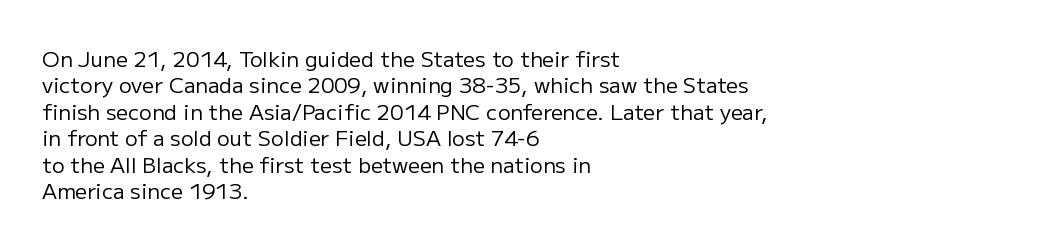
Q: Is the text bold? A: No.
Q: Is the text italic (slanted)? A: No, it is upright.
Q: Is the text underlined? A: No.
Q: How is the paragraph aligned? A: Left-aligned.
Q: Is the spacing between letters normal or unusually wide? A: Normal.
Q: Is the spacing between lines tight, normal or loose? A: Normal.
